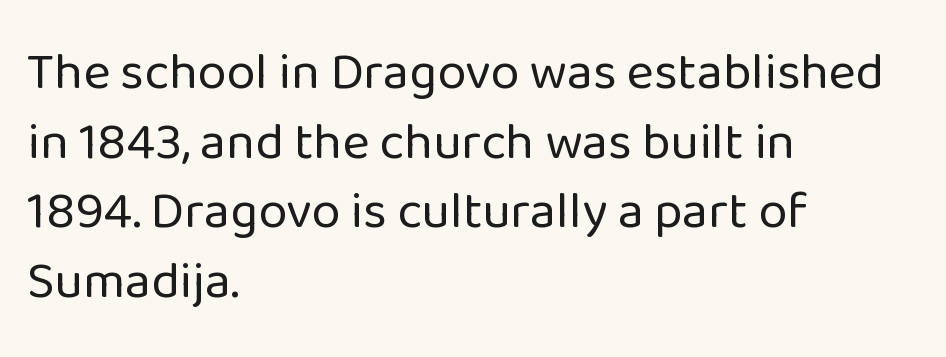
{"serif": "no", "italic": "no", "bold": "no", "weight": "regular", "width": "normal", "stroke_contrast": "low", "x_height": "medium", "monospaced": "no", "underline": "no", "align": "left", "line_spacing": "normal", "line_spacing_ratio": 1.34, "letter_spacing": "normal", "letter_spacing_em": 0.0, "glyph_px": 52}
